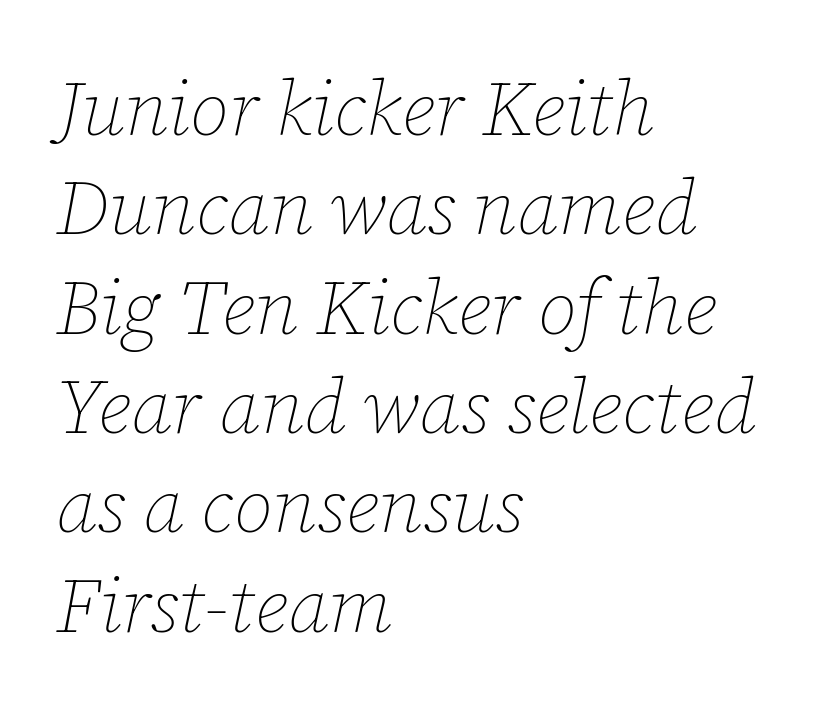
Interline gaps are of average width in this sample. The space beneath each line is pristine and unruled. The font is comparable to plain body text, perhaps lighter. The gaps between neighbouring characters are ordinary and unremarkable.
